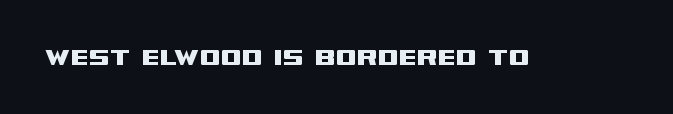
{"serif": "no", "italic": "no", "width": "wide", "stroke_contrast": "medium", "x_height": "large", "monospaced": "no", "underline": "no", "letter_spacing": "normal", "letter_spacing_em": 0.0, "glyph_px": 30}
